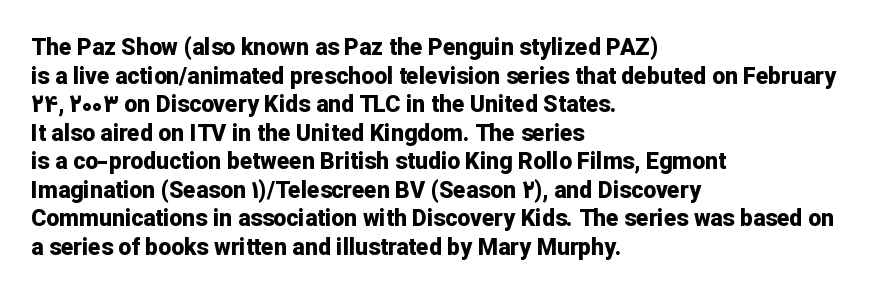
Q: Is the text bold? A: Yes.
Q: Is the text italic (slanted)? A: No, it is upright.
Q: Is the text underlined? A: No.
Q: How is the paragraph aligned? A: Left-aligned.
Q: Is the spacing between letters normal or unusually wide? A: Normal.
